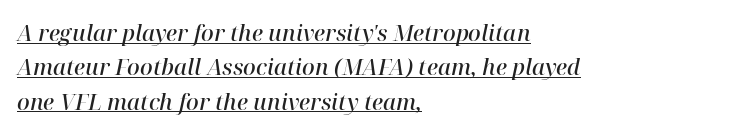
The image shows 22 px text type, italic (leaning right); set left-aligned, normal line spacing (1.56x), normal letter spacing, underlined.
